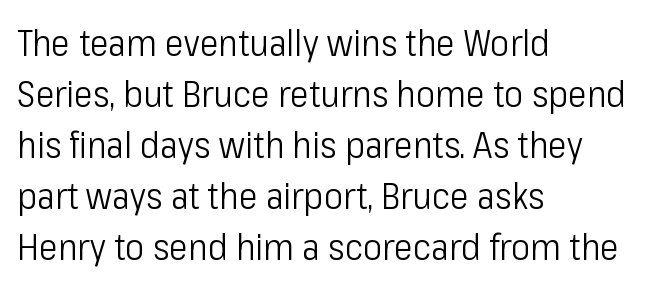
The specimen reads as upright at a glance. Is the stroke heavy? The answer is a plain regular-or-lighter. This block has exactly the height ordinary leading produces. Every row of glyphs begins at an identical x-position on the left. Do the characters align in a grid? No, the font is proportional. You could call the tracking neutral — neither tight nor loose.
